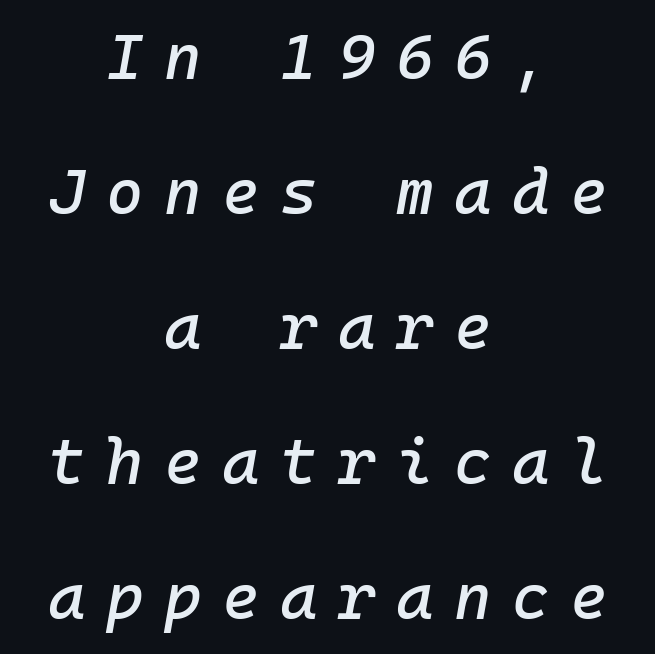
{"italic": "yes", "lean": "right", "slant_degrees": 10, "width": "normal", "stroke_contrast": "low", "x_height": "medium", "monospaced": "yes", "underline": "no", "align": "center", "line_spacing": "loose", "line_spacing_ratio": 2.11, "letter_spacing": "wide", "letter_spacing_em": 0.32, "glyph_px": 64}
